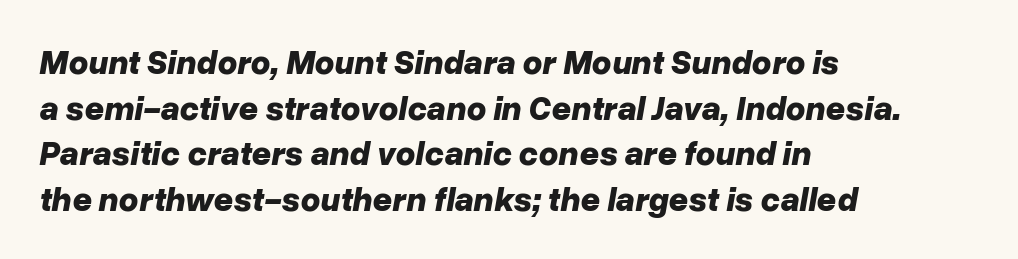
Q: Is the text bold? A: Yes.
Q: Is the text italic (slanted)? A: Yes, it leans right by about 10 degrees.
Q: Is the text underlined? A: No.
Q: How is the paragraph aligned? A: Left-aligned.
Q: Is the spacing between letters normal or unusually wide? A: Normal.
Q: Is the spacing between lines tight, normal or loose? A: Normal.
Q: Width (condensed, normal, or wide)? A: Normal.
Q: Stroke contrast? A: Low.
Q: x-height? A: Medium.
Q: Monospaced? A: No.
